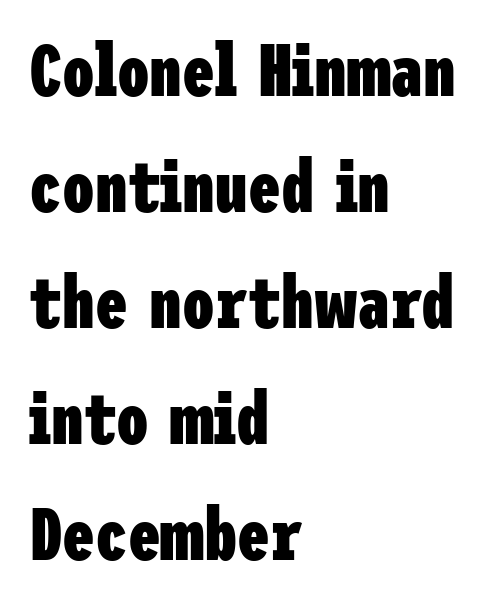
The image shows 73 px heavy, condensed sans-serif type, upright; set left-aligned, normal line spacing (1.59x), normal letter spacing, not underlined; low stroke contrast and a medium x-height.
